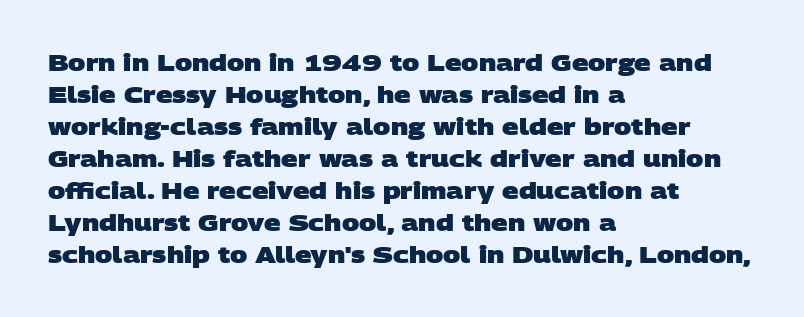
Q: Is the text bold? A: Yes.
Q: Is the text underlined? A: No.
Q: How is the paragraph aligned? A: Left-aligned.
Q: Is the spacing between letters normal or unusually wide? A: Normal.
Q: Is the spacing between lines tight, normal or loose? A: Normal.
